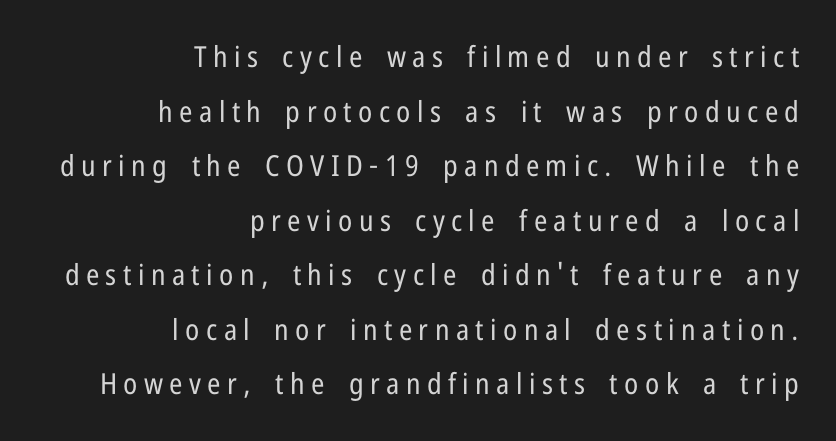
{"serif": "no", "italic": "no", "bold": "no", "weight": "regular", "width": "condensed", "stroke_contrast": "low", "x_height": "medium", "monospaced": "no", "underline": "no", "align": "right", "line_spacing_ratio": 1.88, "letter_spacing": "wide", "letter_spacing_em": 0.22, "glyph_px": 29}
